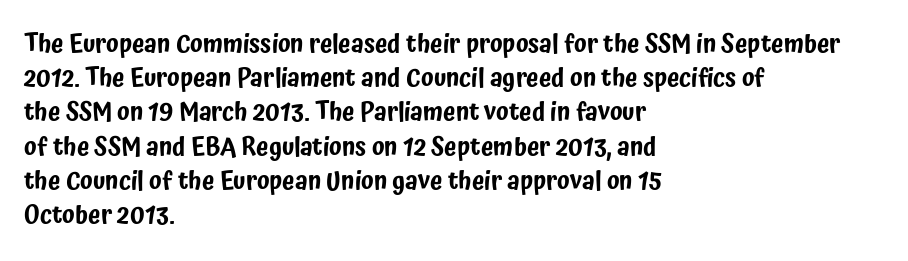
{"italic": "no", "underline": "no", "align": "left", "line_spacing": "normal", "line_spacing_ratio": 1.37, "letter_spacing": "normal", "letter_spacing_em": 0.0, "glyph_px": 25}
